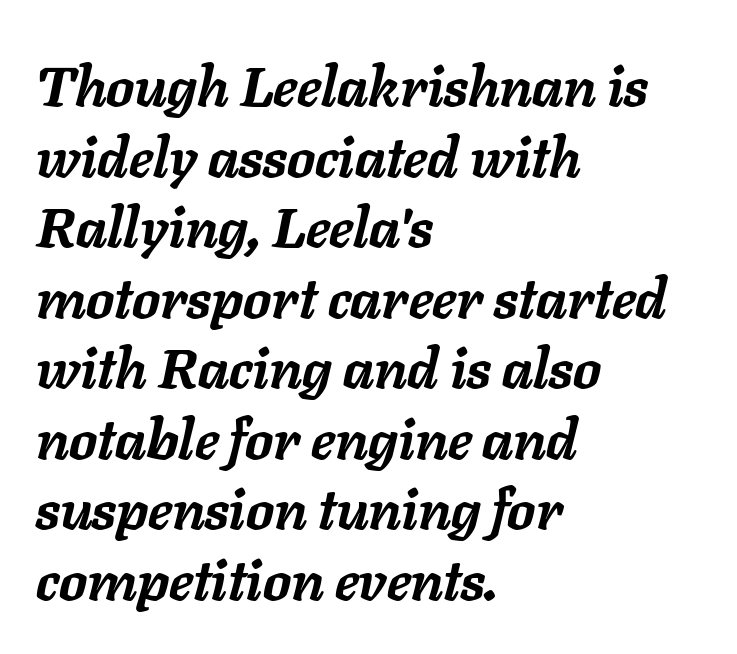
{"italic": "yes", "lean": "right", "slant_degrees": 11, "bold": "yes", "weight": "semibold", "width": "normal", "stroke_contrast": "low", "x_height": "medium", "monospaced": "no", "underline": "no", "align": "left", "line_spacing": "normal", "line_spacing_ratio": 1.26, "letter_spacing": "normal", "letter_spacing_em": 0.0, "glyph_px": 56}
